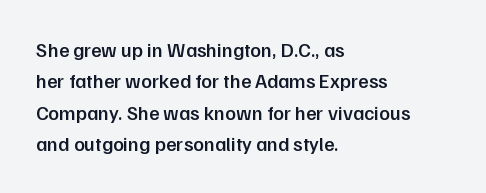
Q: Is the text bold? A: Semi-bold.
Q: Is the text italic (slanted)? A: No, it is upright.
Q: Is the text underlined? A: No.
Q: How is the paragraph aligned? A: Left-aligned.
Q: Is the spacing between letters normal or unusually wide? A: Normal.
Q: Is the spacing between lines tight, normal or loose? A: Normal.
